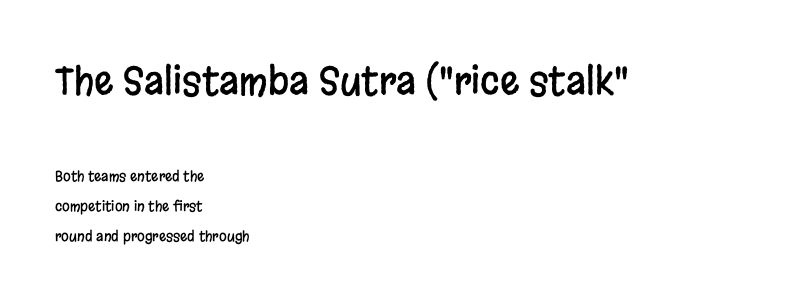
Q: Is the text italic (slanted)? A: No, it is upright.
Q: Is the typeface a serif or a sans-serif typeface? A: Sans-serif.
Q: Is the text underlined? A: No.
Q: How is the paragraph aligned? A: Left-aligned.
Q: Is the spacing between letters normal or unusually wide? A: Normal.
Q: Is the spacing between lines tight, normal or loose? A: Loose.
Q: Which block of text is set in a larger size, the first (top) or the second (bottom)? A: The first (top) one.
Q: Width (condensed, normal, or wide)? A: Condensed.
Q: Stroke contrast? A: Low.
Q: x-height? A: Large.
Q: Monospaced? A: No.
